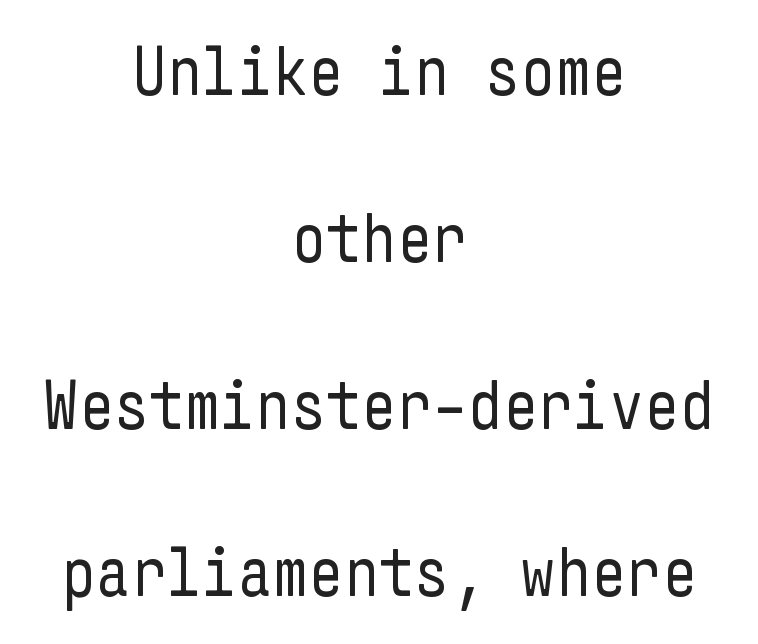
{"serif": "no", "italic": "no", "bold": "no", "weight": "regular", "width": "condensed", "stroke_contrast": "low", "x_height": "medium", "underline": "no", "align": "center", "line_spacing": "loose", "line_spacing_ratio": 2.42, "letter_spacing": "normal", "letter_spacing_em": 0.0, "glyph_px": 69}
